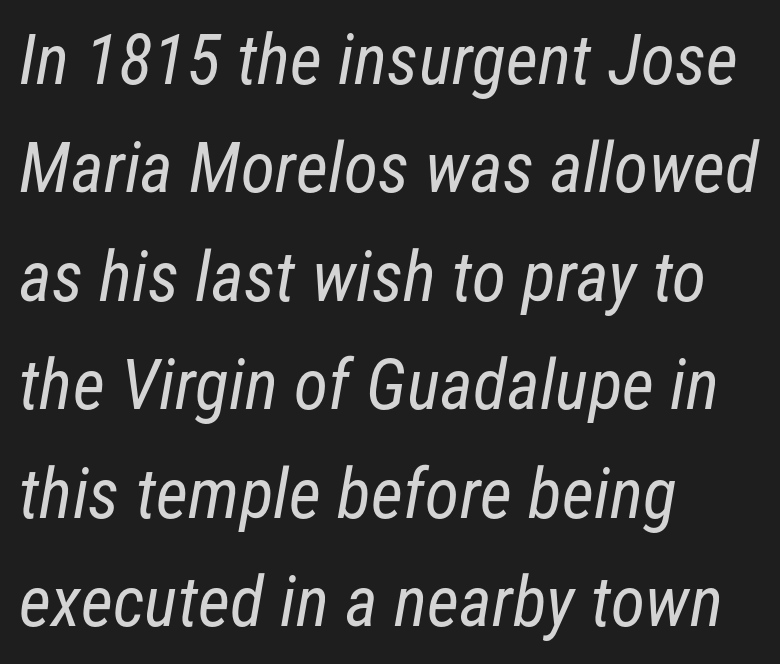
Successive baselines arrive at the customary interval. Between one letter and the next there's only the usual sliver of space. Bold? No — there's no thickening of the strokes. Think of a printed novel: that variable character pitch is what you see here. Where is the straight margin? On the left. No feet cap the strokes, marking this as sans-serif type.
